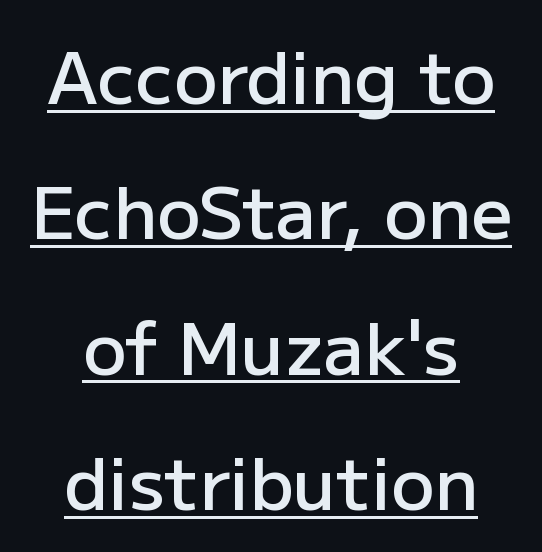
The image shows 72 px semibold sans-serif type, upright; set centered, line spacing 1.88x, normal letter spacing, underlined; low stroke contrast and a medium x-height.
